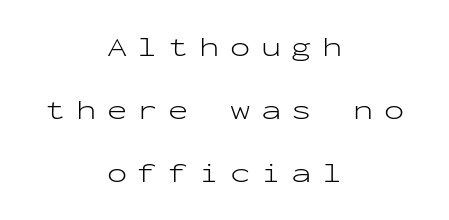
{"italic": "no", "bold": "no", "underline": "no", "align": "center", "line_spacing": "loose", "line_spacing_ratio": 2.33, "letter_spacing": "wide", "letter_spacing_em": 0.39, "glyph_px": 27}
